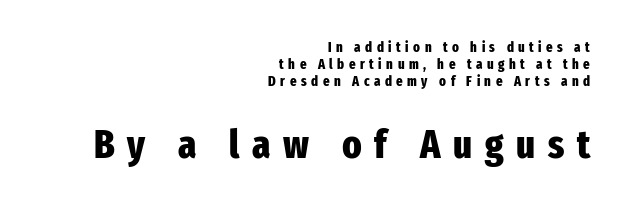
The image shows 40 px heavy, condensed sans-serif type, upright; set right-aligned, line spacing 1.2x, unusually wide letter spacing (+0.32 em), not underlined; the second (bottom) block is 2.86x larger; low stroke contrast and a medium x-height.
